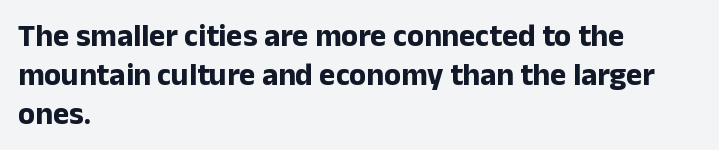
{"serif": "no", "italic": "no", "bold": "yes", "weight": "bold", "width": "normal", "stroke_contrast": "low", "x_height": "medium", "monospaced": "no", "underline": "no", "align": "left", "line_spacing": "normal", "line_spacing_ratio": 1.26, "letter_spacing": "normal", "letter_spacing_em": 0.0, "glyph_px": 31}
